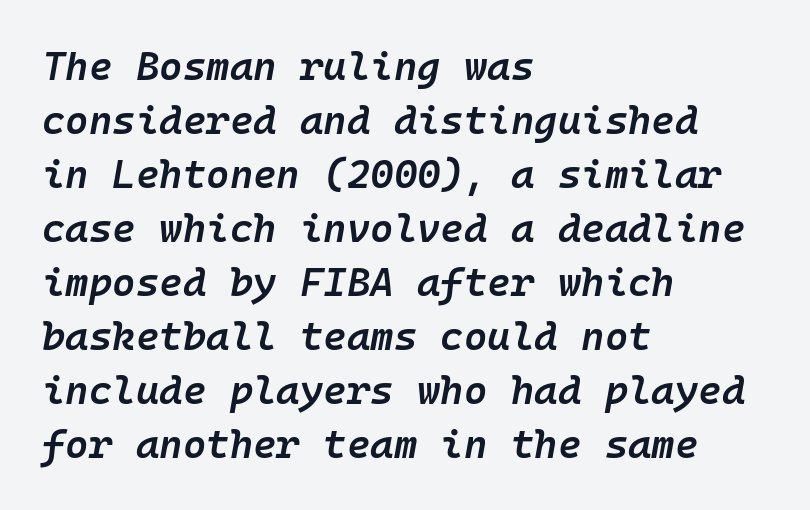
The image shows 40 px semibold type, italic (leaning right), monospaced; set left-aligned, normal line spacing (1.35x), normal letter spacing, not underlined; low stroke contrast and a medium x-height.
